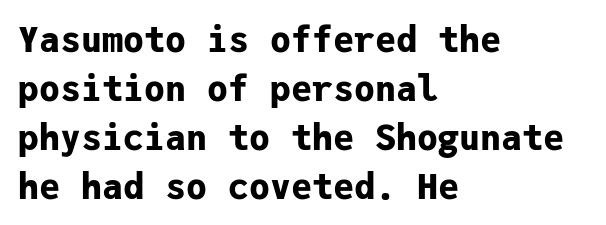
A student would call this left alignment; a typographer would say flush left, rag right. Tall strokes in this sample are plumb rather than angled. Summary of vertical rhythm: regular, with standard interline spacing. You could count columns in this text — the font is strictly monospaced. No feet cap the strokes, marking this as sans-serif type.
